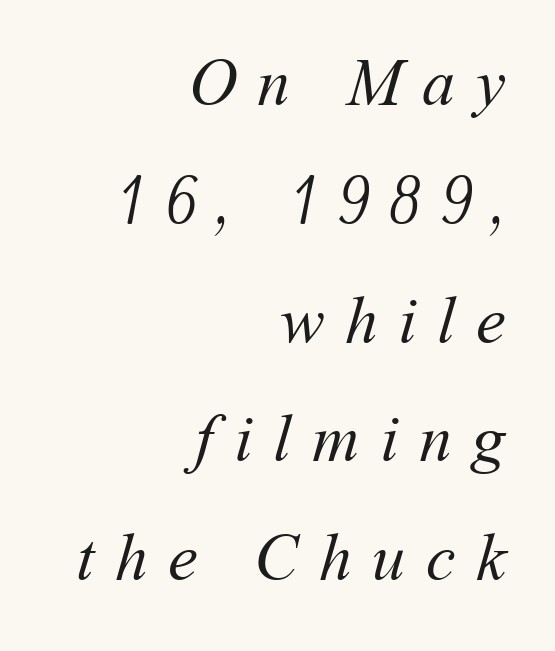
Weight class: somewhere from thin through regular. Each letter keeps its own natural width here, so spacing adapts to shape. Tracking value appears strongly positive — letters spread wide. All the whitespace from short lines collects on the left. This rendering features lettering with no underline.
